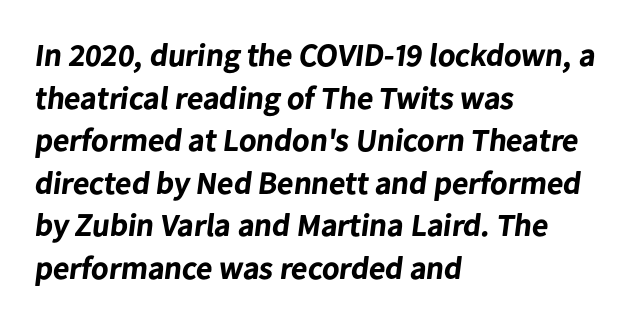
Heft: maximum for text — a bold. Whoever set this chose a conventional vertical rhythm. The typeface chosen for these lines omits serifs. The passage shown has conventional tracking throughout. Only glyphs here, with clear space below each row. Looks like regular typesetting: each glyph gets only the width it needs.
